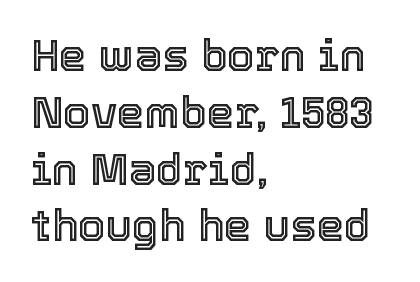
Line spacing here is normal. Lines of text with bare space underneath. A typesetter would call this proportional, since set widths differ per character. Here the glyphs are tracked normally, forming tight word shapes. These lines were composed using upright roman letters.
